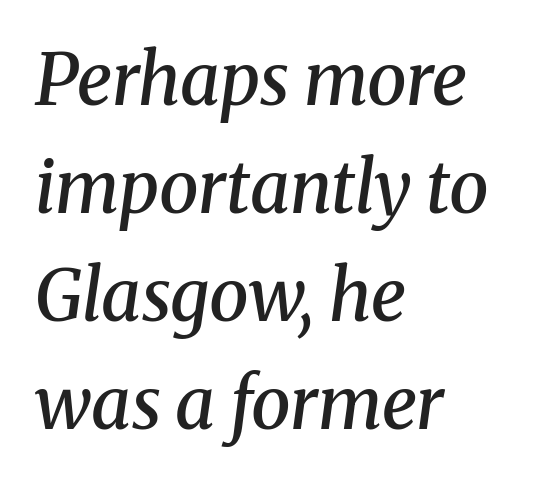
{"serif": "yes", "italic": "yes", "lean": "right", "slant_degrees": 8, "bold": "semi", "weight": "semibold", "width": "normal", "stroke_contrast": "medium", "x_height": "medium", "monospaced": "no", "underline": "no", "align": "left", "line_spacing": "normal", "line_spacing_ratio": 1.52, "letter_spacing": "normal", "letter_spacing_em": 0.0, "glyph_px": 71}
